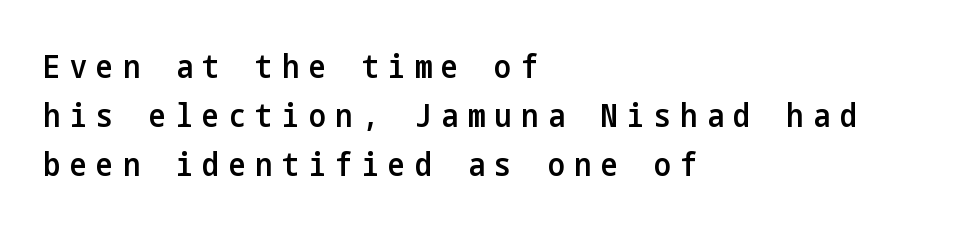
Strokes here are thickened, but only to semibold level. Here the glyphs are tracked loosely, breaking word shapes into spaced letters. Descenders hang freely into open space. Typographically, this falls in the sans-serif category. It's the straight-up-and-down kind of type.
